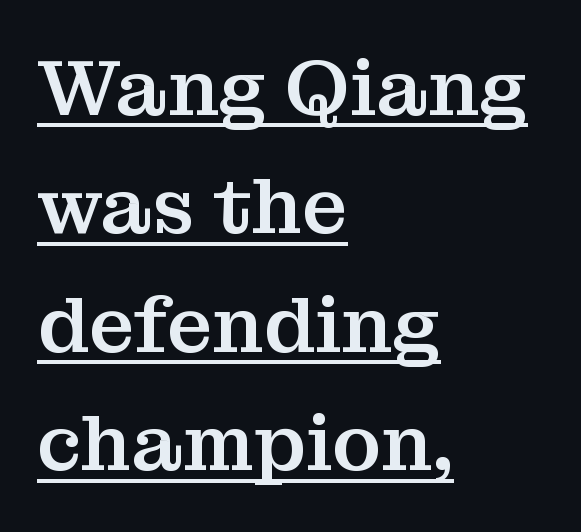
Small tapered or slab feet sit at the stroke ends, so this counts as serif. Left-aligned paragraph, ragged on the right. Descenders here cross a horizontal rule under the line. Tracking value appears to be zero — textbook default spacing. The rendering uses natural spacing where letterforms have individual widths. Rows of type keep a routine distance in the vertical direction.
